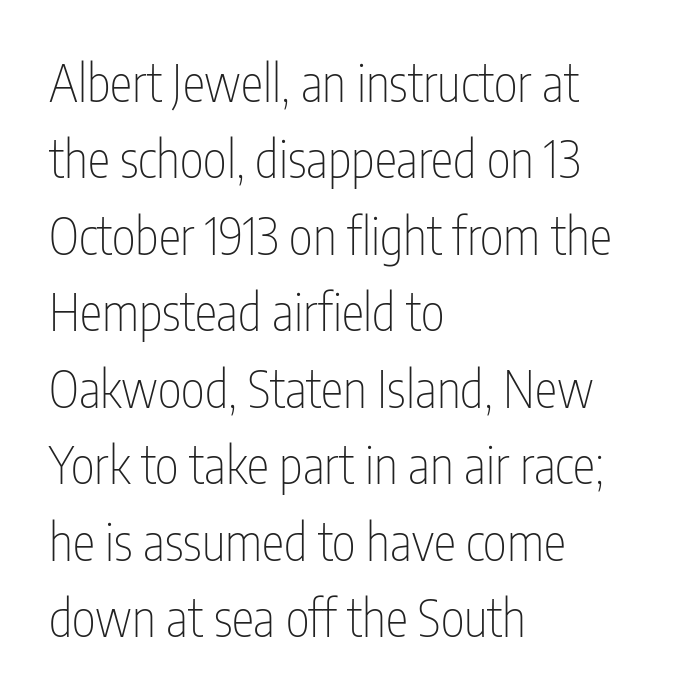
Q: Is the text bold? A: No.
Q: Is the text italic (slanted)? A: No, it is upright.
Q: Is the typeface a serif or a sans-serif typeface? A: Sans-serif.
Q: Is the text underlined? A: No.
Q: How is the paragraph aligned? A: Left-aligned.
Q: Is the spacing between letters normal or unusually wide? A: Normal.
Q: Is the spacing between lines tight, normal or loose? A: Normal.
Q: Width (condensed, normal, or wide)? A: Condensed.
Q: Stroke contrast? A: Low.
Q: x-height? A: Medium.
Q: Monospaced? A: No.
